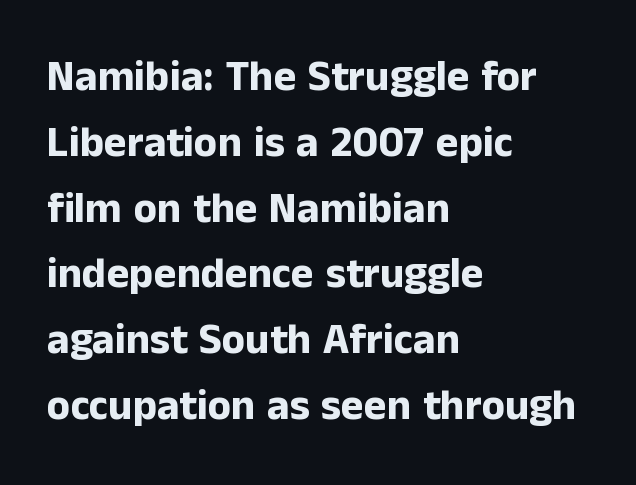
Q: Is the text bold? A: Yes.
Q: Is the text italic (slanted)? A: No, it is upright.
Q: Is the typeface a serif or a sans-serif typeface? A: Sans-serif.
Q: Is the text underlined? A: No.
Q: How is the paragraph aligned? A: Left-aligned.
Q: Is the spacing between letters normal or unusually wide? A: Normal.
Q: Is the spacing between lines tight, normal or loose? A: Normal.
Q: Width (condensed, normal, or wide)? A: Normal.
Q: Stroke contrast? A: Low.
Q: x-height? A: Medium.
Q: Monospaced? A: No.
